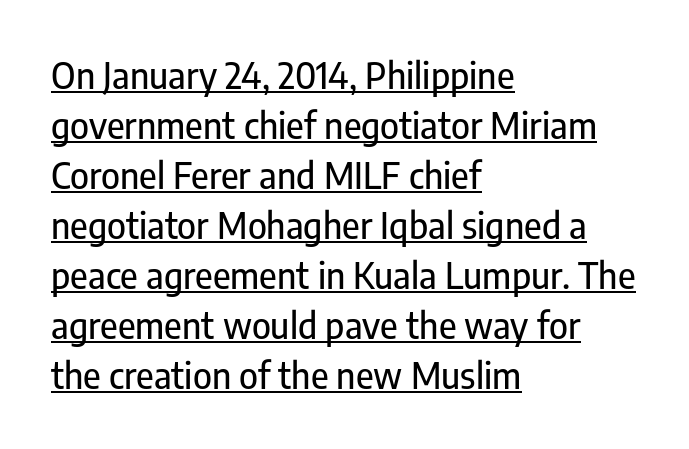
The image shows 36 px condensed sans-serif type, upright; set left-aligned, normal line spacing (1.39x), normal letter spacing, underlined; low stroke contrast and a medium x-height.
